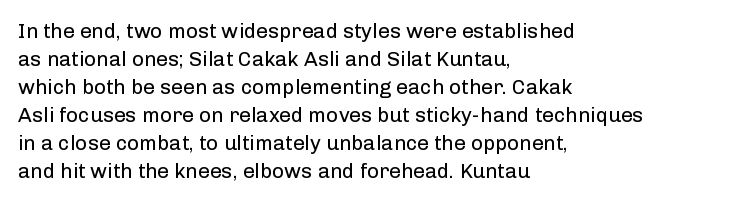
The image shows 21 px text type, upright; set left-aligned, normal line spacing (1.33x), normal letter spacing, not underlined.
